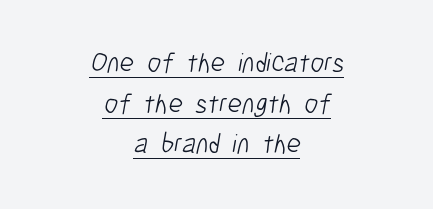
{"serif": "no", "bold": "no", "weight": "light", "width": "condensed", "stroke_contrast": "low", "x_height": "medium", "monospaced": "no", "underline": "yes", "align": "center", "line_spacing": "normal", "line_spacing_ratio": 1.45, "letter_spacing": "normal", "letter_spacing_em": 0.0, "glyph_px": 28}
